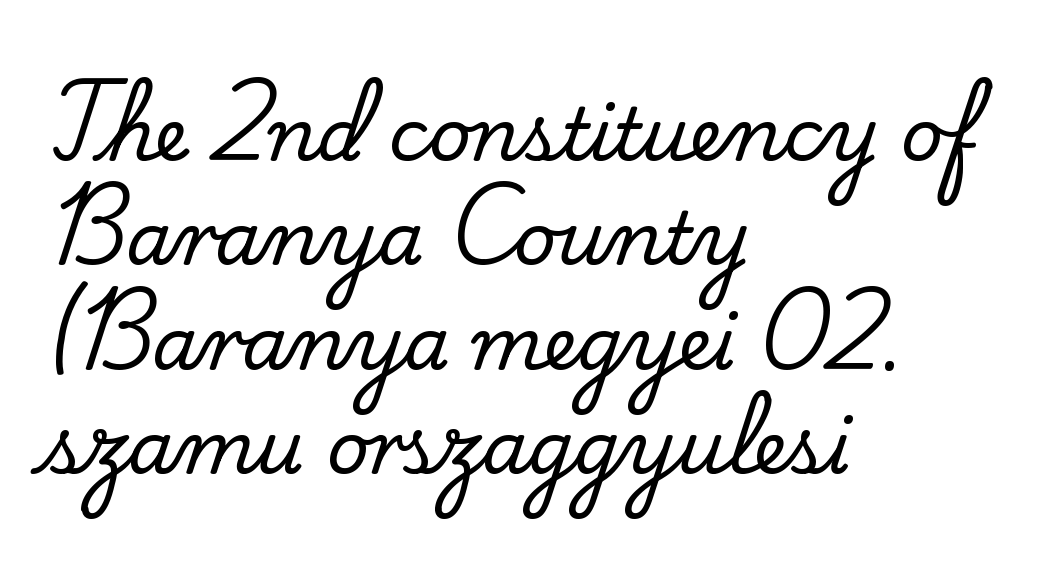
The image shows 73 px serif type; set left-aligned, normal line spacing (1.43x), normal letter spacing, not underlined; low stroke contrast and a small x-height.
